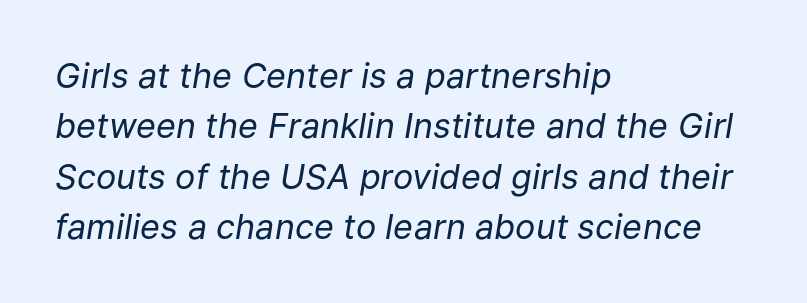
The image shows 34 px regular-weight type, italic (leaning right); set left-aligned, normal line spacing (1.48x), normal letter spacing, not underlined; low stroke contrast and a medium x-height.
